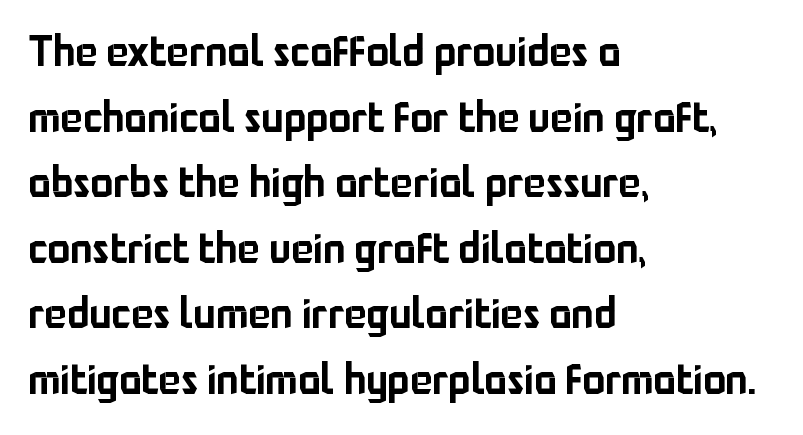
The image shows 42 px sans-serif type, upright; set left-aligned, normal line spacing (1.56x), normal letter spacing, not underlined; low stroke contrast and a medium x-height.
